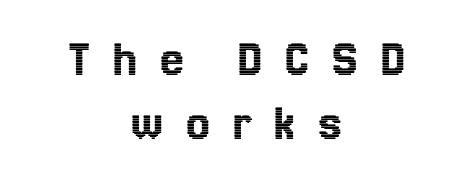
{"italic": "no", "width": "normal", "x_height": "medium", "monospaced": "no", "underline": "no", "align": "center", "line_spacing_ratio": 1.19, "letter_spacing": "wide", "letter_spacing_em": 0.4, "glyph_px": 54}
